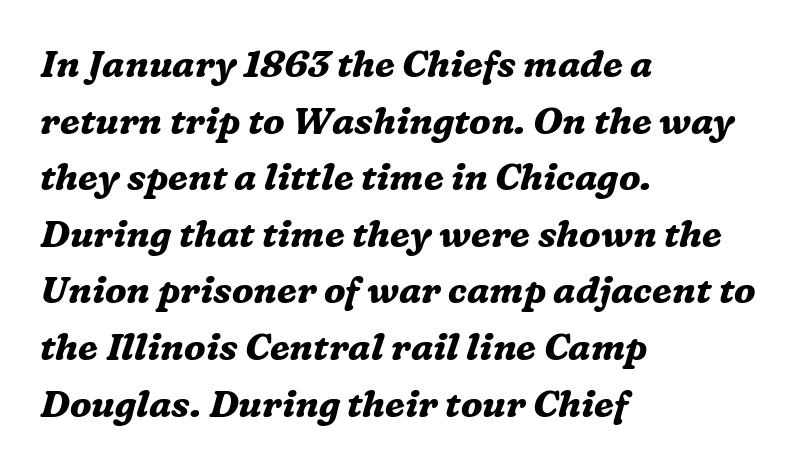
{"serif": "yes", "italic": "yes", "lean": "right", "slant_degrees": 16, "bold": "yes", "weight": "bold", "width": "normal", "stroke_contrast": "medium", "x_height": "medium", "monospaced": "no", "underline": "no", "align": "left", "line_spacing": "normal", "line_spacing_ratio": 1.53, "letter_spacing": "normal", "letter_spacing_em": 0.0, "glyph_px": 37}
